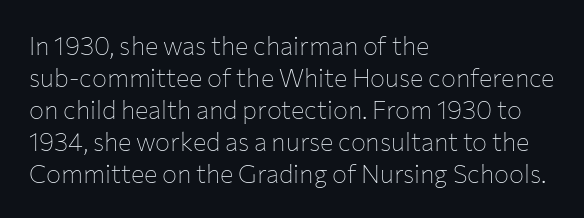
{"italic": "no", "bold": "no", "underline": "no", "align": "left", "line_spacing": "normal", "line_spacing_ratio": 1.28, "letter_spacing": "normal", "letter_spacing_em": 0.0, "glyph_px": 25}
